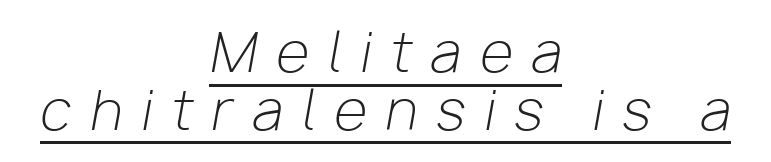
{"italic": "yes", "lean": "right", "slant_degrees": 10, "bold": "no", "weight": "light", "width": "normal", "stroke_contrast": "low", "x_height": "medium", "monospaced": "no", "underline": "yes", "align": "center", "line_spacing": "tight", "line_spacing_ratio": 1.07, "letter_spacing": "wide", "letter_spacing_em": 0.35, "glyph_px": 54}
